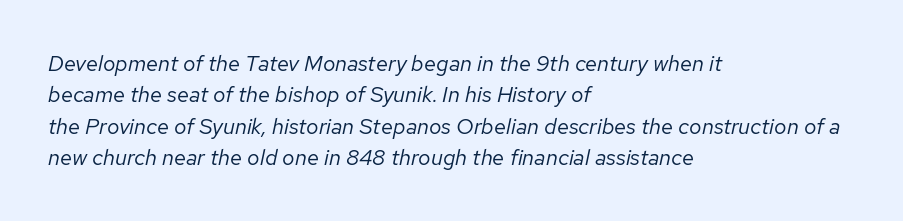
The image shows 22 px text type, italic (leaning right); set left-aligned, normal line spacing (1.43x), normal letter spacing, not underlined.
